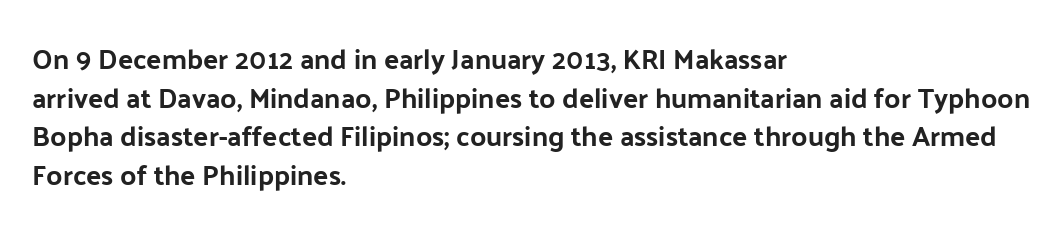
The image shows 28 px sans-serif type, upright; set left-aligned, normal line spacing (1.38x), normal letter spacing, not underlined; low stroke contrast and a medium x-height.
